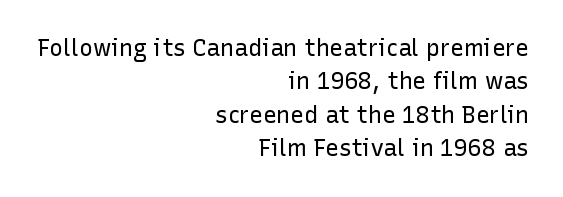
Q: Is the text bold? A: No.
Q: Is the text italic (slanted)? A: No, it is upright.
Q: Is the text underlined? A: No.
Q: How is the paragraph aligned? A: Right-aligned.
Q: Is the spacing between letters normal or unusually wide? A: Normal.
Q: Is the spacing between lines tight, normal or loose? A: Normal.
